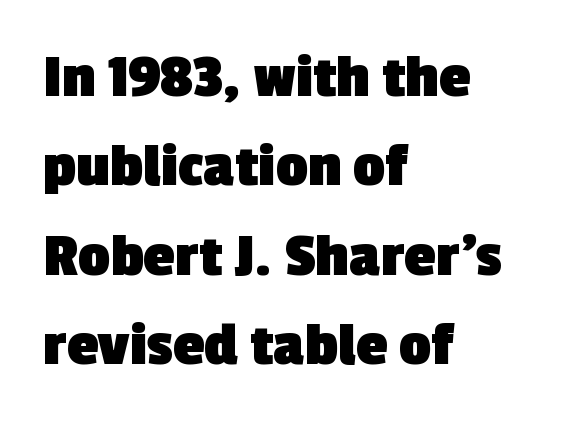
The image shows 63 px heavy sans-serif type; set left-aligned, normal line spacing (1.42x), normal letter spacing, not underlined; a medium x-height.
